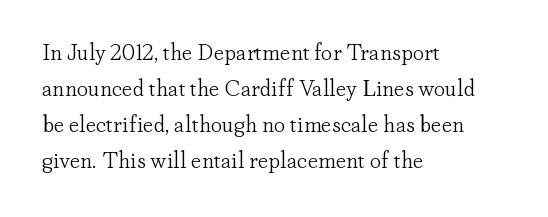
Q: Is the text bold? A: No.
Q: Is the text italic (slanted)? A: No, it is upright.
Q: Is the text underlined? A: No.
Q: How is the paragraph aligned? A: Left-aligned.
Q: Is the spacing between letters normal or unusually wide? A: Normal.
Q: Is the spacing between lines tight, normal or loose? A: Normal.
